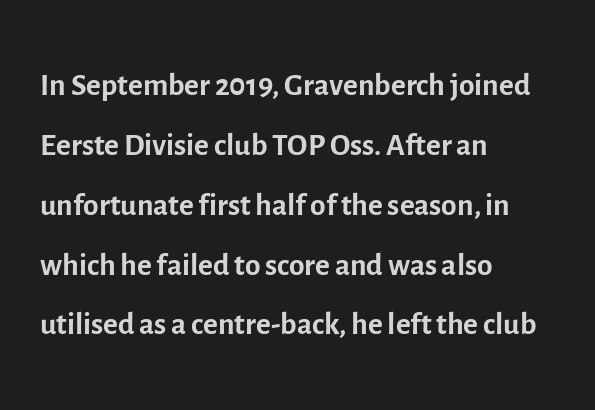
Q: Is the text bold? A: No.
Q: Is the text italic (slanted)? A: No, it is upright.
Q: Is the typeface a serif or a sans-serif typeface? A: Sans-serif.
Q: Is the text underlined? A: No.
Q: How is the paragraph aligned? A: Left-aligned.
Q: Is the spacing between letters normal or unusually wide? A: Normal.
Q: Is the spacing between lines tight, normal or loose? A: Normal.
Q: Width (condensed, normal, or wide)? A: Normal.
Q: x-height? A: Medium.
Q: Monospaced? A: No.
